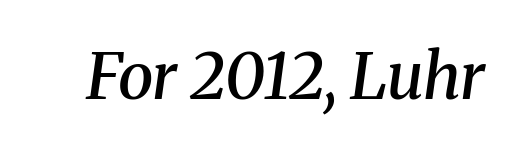
The image shows 64 px semibold serif type, italic (leaning right); set normal letter spacing, not underlined; medium stroke contrast and a medium x-height.
